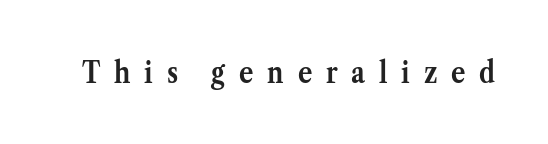
Rule under the text: the space is simply empty. On the weight axis this lands at bold, roughly 700. Tall strokes in this sample are plumb rather than angled. Serifs: yes, visible at the terminals of the letterforms. The letters advance in unequal steps, a hallmark of proportional type.
